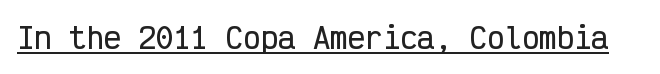
Emphasis is given by a line drawn under the lettering. Looks like terminal output: every glyph gets an equal slot. You can tell from the bare stems that sans-serif type was used. There is no visible air inserted between adjacent glyphs. When letters stand straight like this, we call the style roman or upright.
